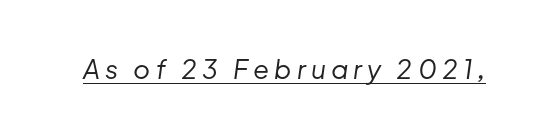
The image shows 26 px text type, italic (leaning right); set unusually wide letter spacing (+0.2 em), underlined.
